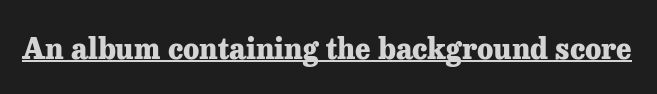
Q: Is the text bold? A: Yes.
Q: Is the text italic (slanted)? A: No, it is upright.
Q: Is the typeface a serif or a sans-serif typeface? A: Serif.
Q: Is the text underlined? A: Yes.
Q: Is the spacing between letters normal or unusually wide? A: Normal.
Q: Width (condensed, normal, or wide)? A: Normal.
Q: Stroke contrast? A: Low.
Q: x-height? A: Medium.
Q: Monospaced? A: No.
